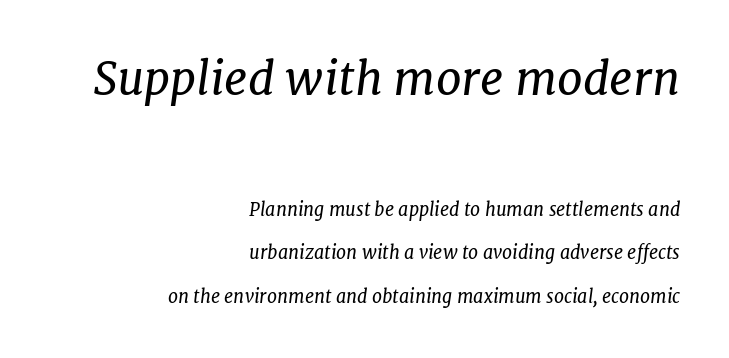
{"serif": "yes", "italic": "yes", "lean": "right", "slant_degrees": 7, "bold": "no", "weight": "regular", "width": "normal", "stroke_contrast": "low", "x_height": "medium", "monospaced": "no", "underline": "no", "align": "right", "line_spacing": "loose", "line_spacing_ratio": 2.43, "letter_spacing": "normal", "letter_spacing_em": 0.0, "larger_block": "first", "size_ratio": 2.56, "glyph_px": 46}
